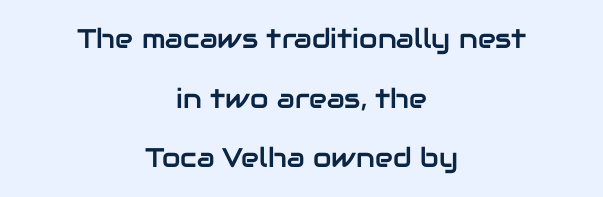
Caption: multi-line text, centered on the measure. The strip under each line holds only bare page. The type sits square on the baseline with zero lean. The block of text is sparse from top to bottom, with ample space between rows. In terms of letterspacing, this is plain default setting.
